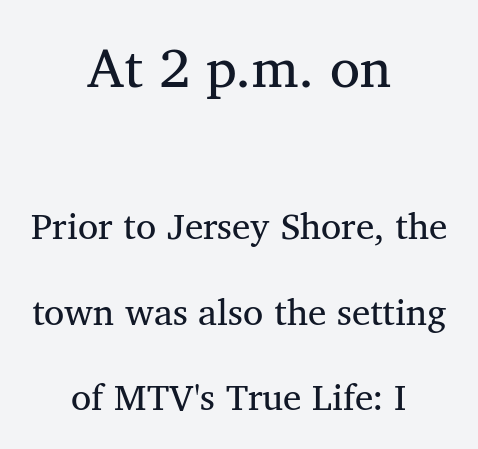
Regarding serifs, this sample has them. The typesetting does not lean heavy: it is not bold. Each letter keeps its own natural width here, so spacing adapts to shape. The space directly below the letters is spotless.
